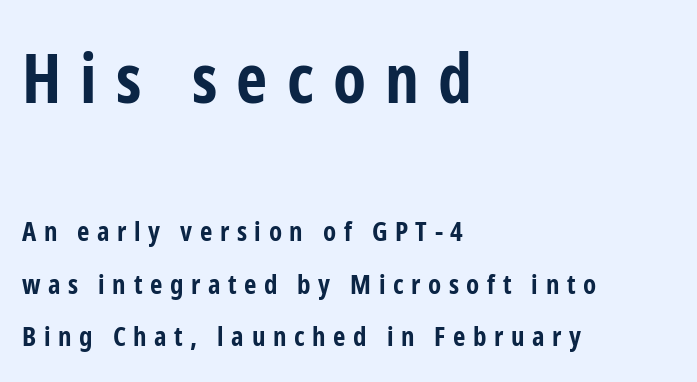
Q: Is the text bold? A: Yes.
Q: Is the text italic (slanted)? A: No, it is upright.
Q: Is the typeface a serif or a sans-serif typeface? A: Sans-serif.
Q: Is the text underlined? A: No.
Q: How is the paragraph aligned? A: Left-aligned.
Q: Is the spacing between letters normal or unusually wide? A: Unusually wide.
Q: Is the spacing between lines tight, normal or loose? A: Loose.
Q: Which block of text is set in a larger size, the first (top) or the second (bottom)? A: The first (top) one.
Q: Width (condensed, normal, or wide)? A: Condensed.
Q: Stroke contrast? A: Low.
Q: x-height? A: Medium.
Q: Monospaced? A: No.
